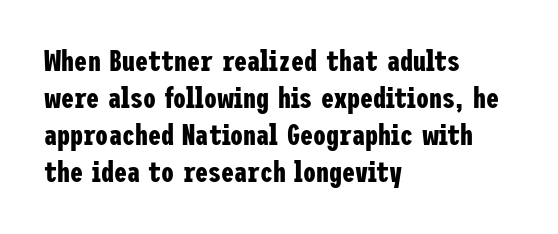
Honestly, there is no underline to notice here at all. Layout note: lines flush left. A dark, heavy texture on the line: the type is bold. Honestly, the letter spacing is just normal — you wouldn't notice it. Vertically, the passage feels balanced, rows spaced as you'd expect.
